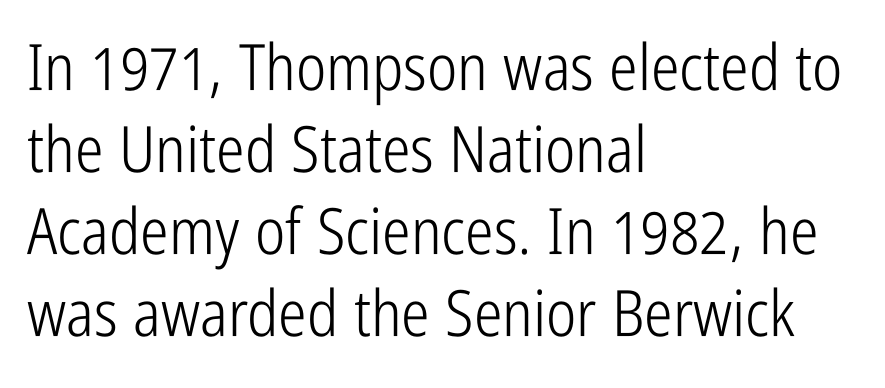
No chunkiness to these letters — they're not bold. All the whitespace from short lines collects on the right. A typesetter would call this leading conventional body-copy spacing. Spacing verdict: proportional, widths tailored to each character. Check where the strokes stop: nothing finishes them off — pure sans.
